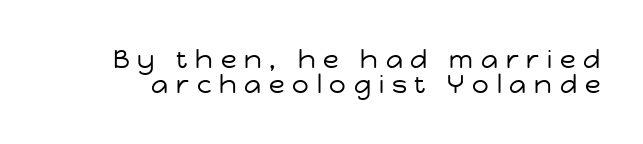
Q: Is the text bold? A: No.
Q: Is the text italic (slanted)? A: No, it is upright.
Q: Is the text underlined? A: No.
Q: Is the spacing between letters normal or unusually wide? A: Unusually wide.
Q: Is the spacing between lines tight, normal or loose? A: Tight.
